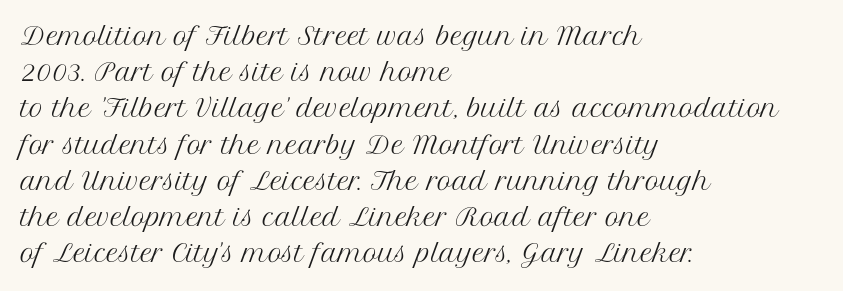
Default kerning and tracking; the words read as compact shapes. This rendering uses left alignment, leaving the right contour irregular. Students, observe: this is what conventionally led text looks like. Each stroke keeps to a modest, everyday thickness or less. Honestly, there is no underline to notice here at all.
